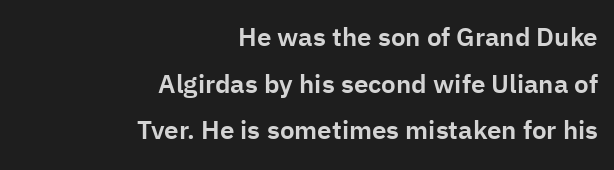
Unlike italic type, these characters show no tilt at all. Anything drawn beneath the words? Only blank space. These lines keep a tight, regular rhythm from letter to letter. Caption: multi-line text, flush right, ragged left.
